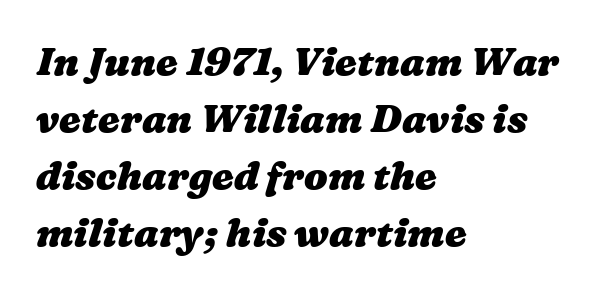
Q: Is the text bold? A: Yes.
Q: Is the text underlined? A: No.
Q: How is the paragraph aligned? A: Left-aligned.
Q: Is the spacing between letters normal or unusually wide? A: Normal.
Q: Is the spacing between lines tight, normal or loose? A: Normal.
Q: Width (condensed, normal, or wide)? A: Wide.
Q: Stroke contrast? A: Medium.
Q: x-height? A: Medium.
Q: Monospaced? A: No.
